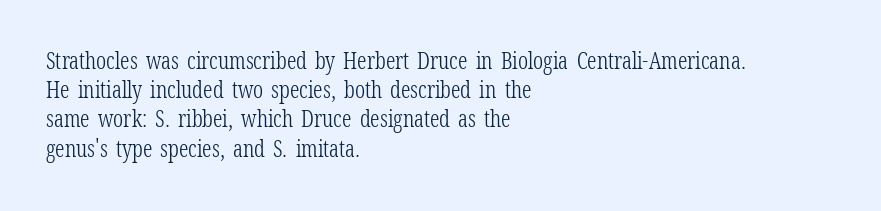
{"italic": "no", "bold": "no", "underline": "no", "align": "left", "line_spacing": "normal", "line_spacing_ratio": 1.27, "letter_spacing": "normal", "letter_spacing_em": 0.0, "glyph_px": 23}
